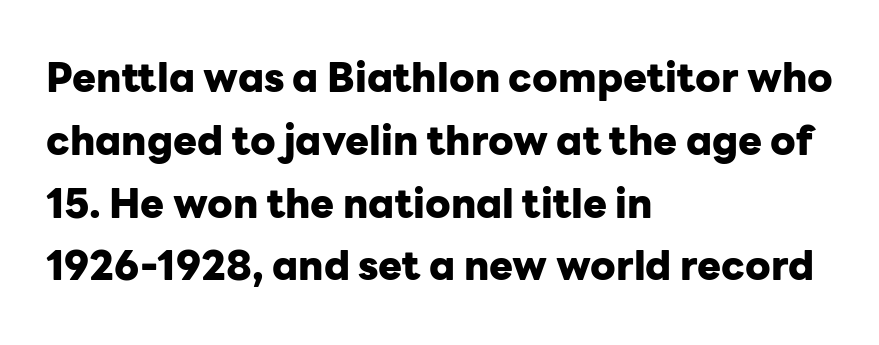
The image shows 40 px heavy sans-serif type, upright; set left-aligned, normal line spacing (1.57x), normal letter spacing, not underlined; low stroke contrast and a medium x-height.
